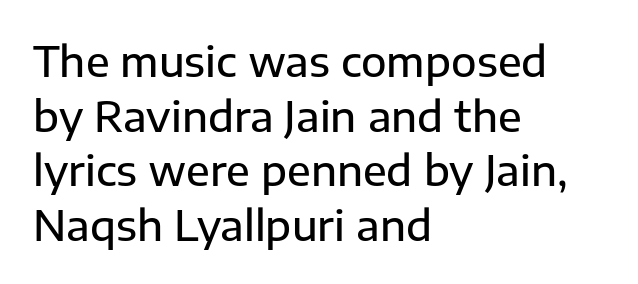
{"serif": "no", "italic": "no", "width": "normal", "stroke_contrast": "low", "x_height": "medium", "monospaced": "no", "underline": "no", "align": "left", "line_spacing": "normal", "line_spacing_ratio": 1.3, "letter_spacing": "normal", "letter_spacing_em": 0.0, "glyph_px": 42}
